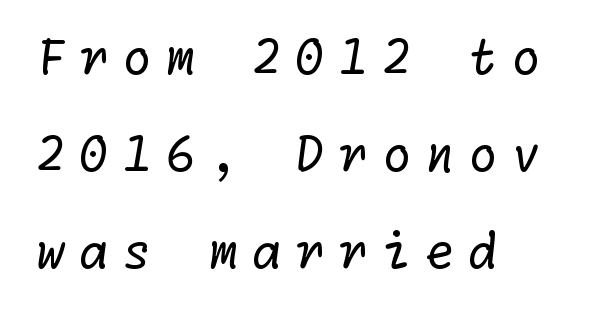
The rag falls on the right side of this text block. The designer went with a sans here, leaving each stem footless. Honestly, there is no underline to notice here at all. The block of text is sparse from top to bottom, with ample space between rows. Words appear elongated and porous because spacing is wide.
